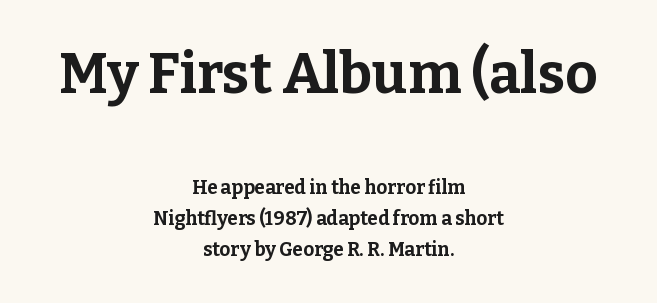
{"serif": "yes", "italic": "no", "bold": "yes", "weight": "bold", "width": "normal", "stroke_contrast": "low", "x_height": "medium", "monospaced": "no", "underline": "no", "align": "center", "line_spacing": "normal", "line_spacing_ratio": 1.63, "letter_spacing": "normal", "letter_spacing_em": 0.0, "larger_block": "first", "size_ratio": 2.95, "glyph_px": 56}
